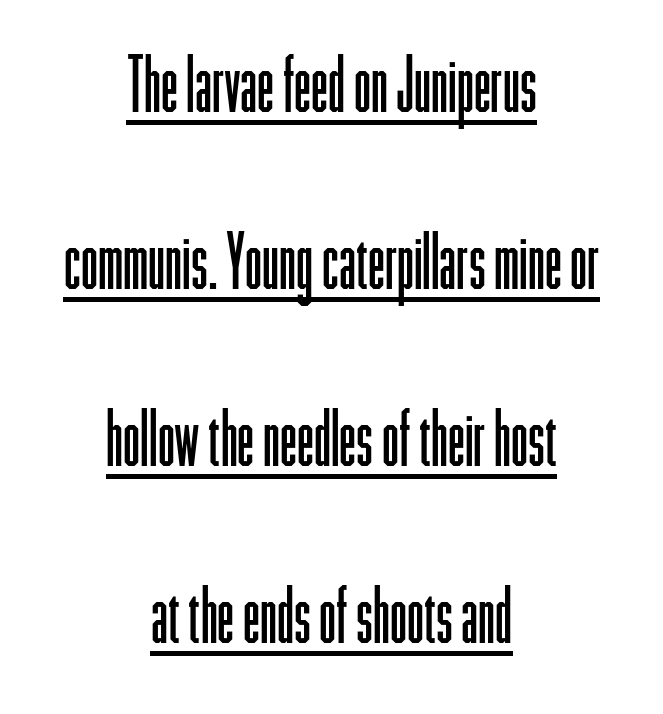
The image shows 77 px light, condensed sans-serif type, upright; set centered, loose line spacing (2.3x), normal letter spacing, underlined; low stroke contrast and a medium x-height.
